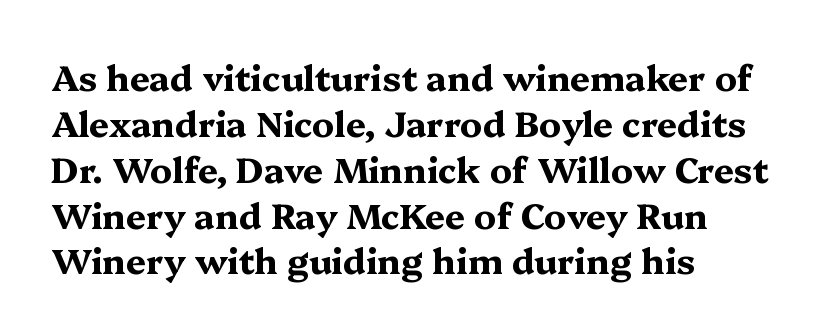
In terms of letterform style, serifs are clearly present. The rendering keeps characters at their native spacing. A clean baseline with only descenders dipping below it. Is the block centered? No — it sits flush against the left margin. What weight is shown? A full bold with thick strokes. If you measured baseline to baseline, you'd find a middling distance.
